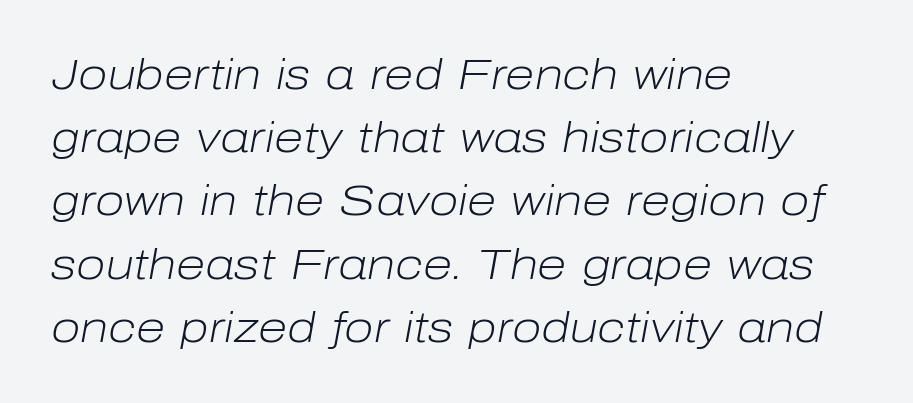
{"italic": "yes", "lean": "right", "slant_degrees": 10, "bold": "no", "weight": "light", "width": "normal", "stroke_contrast": "low", "x_height": "medium", "monospaced": "no", "underline": "no", "align": "left", "line_spacing": "normal", "line_spacing_ratio": 1.47, "letter_spacing": "normal", "letter_spacing_em": 0.0, "glyph_px": 43}
